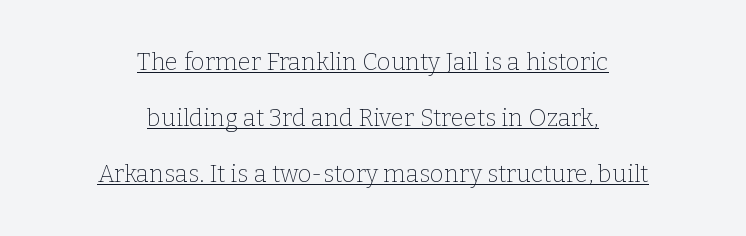
Observe the ordinary spacing: letters are neighbours, not strangers. The designer dialed line spacing up above the default. One-word summary of the alignment: center. These characters rest on top of a visible drawn line. Vertical stems look standard width or narrower in stroke. Ordinary non-slanted type is in use.
